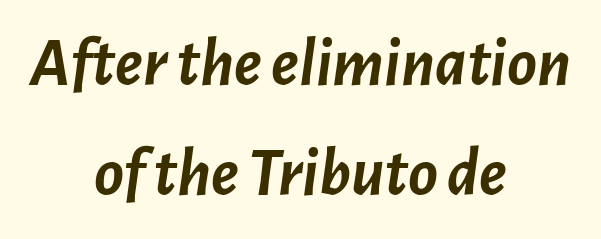
In CSS terms this would be text-align: center. Clear beneath every line of the passage. This is heavy type, rendered in bold. You could not count columns in this text — the font is proportionally spaced. The rendering uses a moderate line-height, typical for paragraphs.
